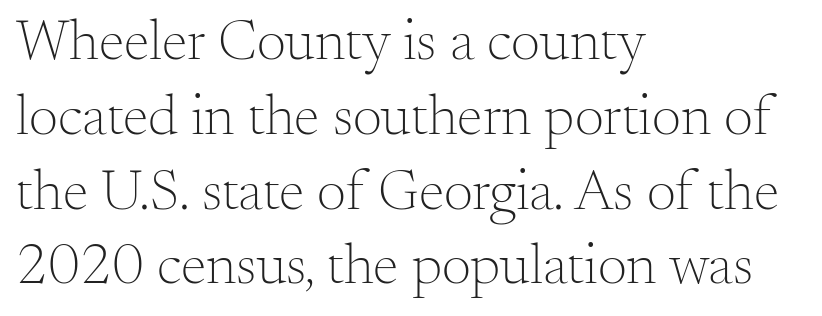
{"serif": "yes", "italic": "no", "bold": "no", "weight": "light", "width": "normal", "stroke_contrast": "medium", "x_height": "small", "monospaced": "no", "underline": "no", "align": "left", "line_spacing": "normal", "line_spacing_ratio": 1.29, "letter_spacing": "normal", "letter_spacing_em": 0.0, "glyph_px": 58}
